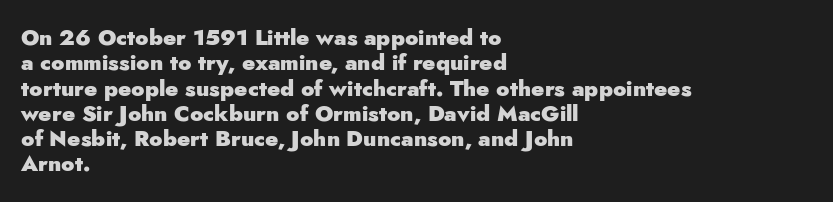
The image shows 22 px bold type, upright; set left-aligned, tight line spacing (1.15x), normal letter spacing, not underlined.
